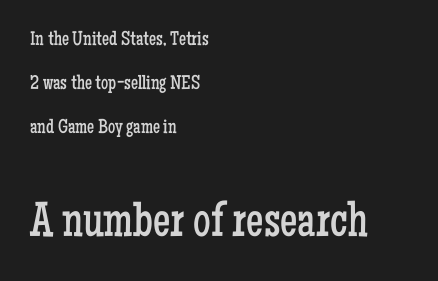
How are the letters spaced? Ordinarily, with no added tracking. Letters have the restrained weight of plain body copy at most. To sum up the face: it has serifs. Posture: upright roman.
